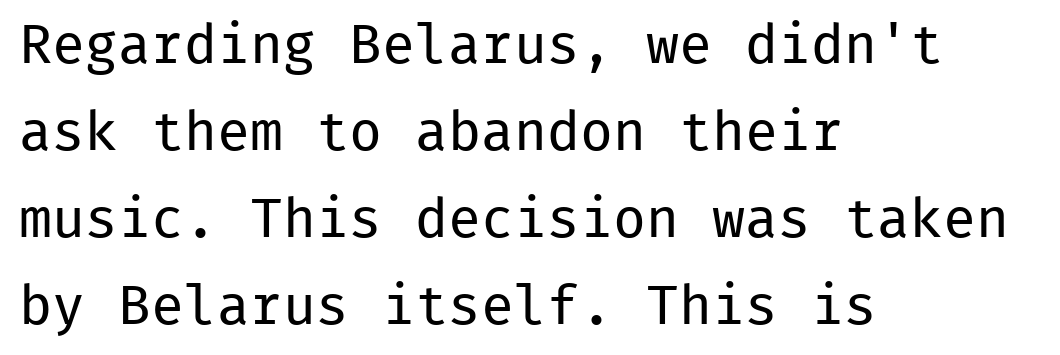
Nope, no serifs anywhere on these letters. Looks like terminal output: every glyph gets an equal slot. The gaps between neighbouring characters are ordinary and unremarkable. Honestly, the row spacing looks completely unremarkable. Visually the block forms a straight wall on the left and a jagged coastline on the right. The characters are drawn with everyday or finer stroke widths.
